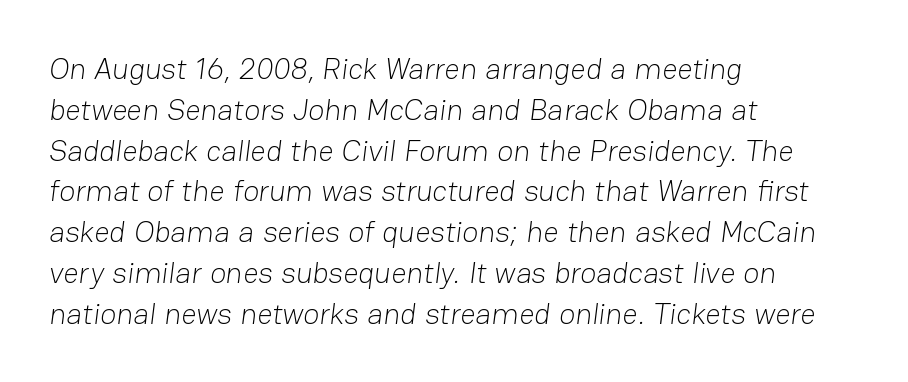
{"serif": "no", "bold": "no", "weight": "light", "width": "normal", "stroke_contrast": "low", "x_height": "medium", "monospaced": "no", "underline": "no", "align": "left", "line_spacing": "normal", "line_spacing_ratio": 1.36, "letter_spacing": "normal", "letter_spacing_em": 0.0, "glyph_px": 30}
